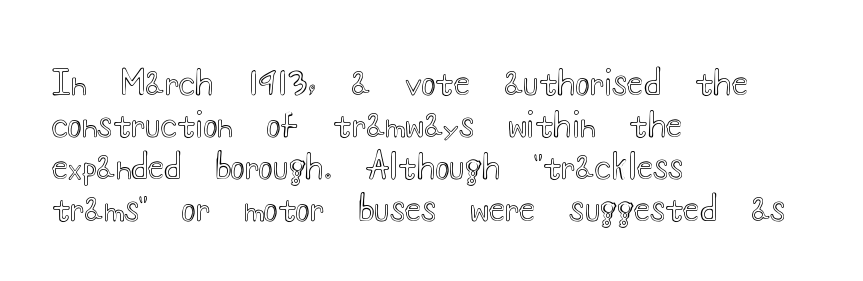
Q: Is the text italic (slanted)? A: No, it is upright.
Q: Is the text underlined? A: No.
Q: How is the paragraph aligned? A: Left-aligned.
Q: Is the spacing between letters normal or unusually wide? A: Normal.
Q: Width (condensed, normal, or wide)? A: Wide.
Q: x-height? A: Small.
Q: Monospaced? A: No.
